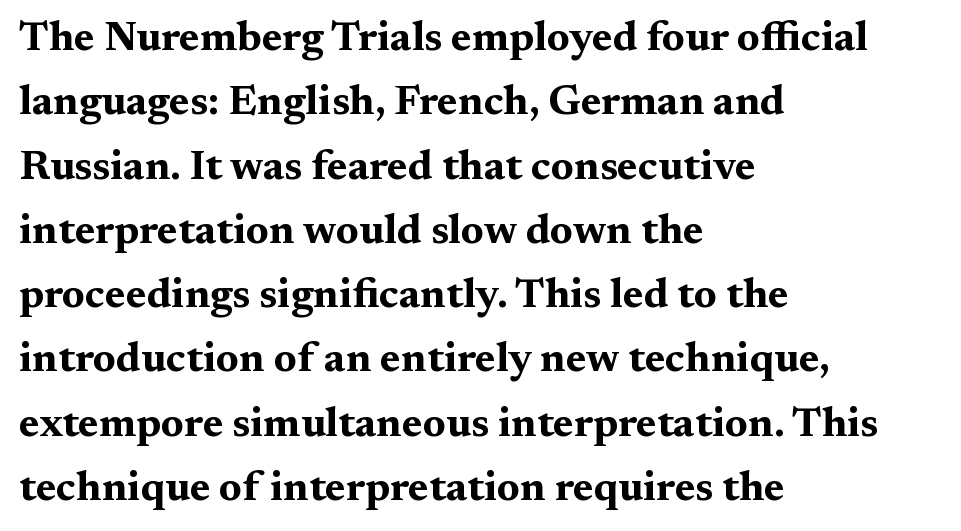
The text block is weighted toward the left margin, trailing off unevenly rightward. A typesetter would call this leading conventional body-copy spacing. Caption: standard tracking, unaltered. Do the characters align in a grid? No, the font is proportional. Emphasis by weight is at full strength: bold.
